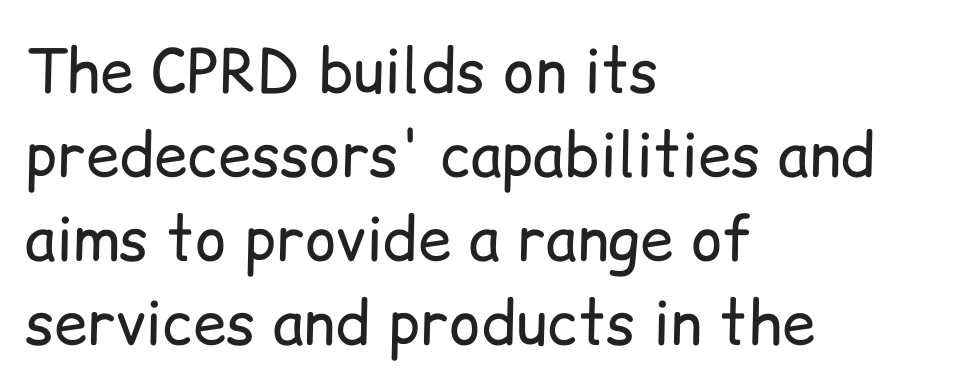
{"serif": "no", "italic": "no", "bold": "no", "weight": "regular", "width": "normal", "stroke_contrast": "low", "x_height": "medium", "monospaced": "no", "underline": "no", "align": "left", "line_spacing": "normal", "line_spacing_ratio": 1.4, "letter_spacing": "normal", "letter_spacing_em": 0.0, "glyph_px": 60}
